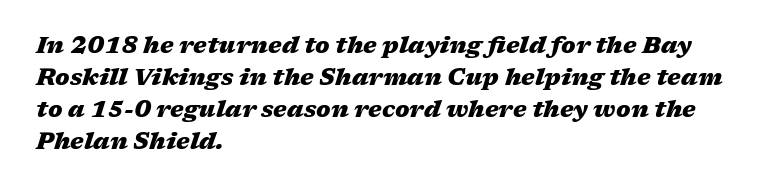
Q: Is the text bold? A: Yes.
Q: Is the text italic (slanted)? A: Yes, it leans right by about 17 degrees.
Q: Is the text underlined? A: No.
Q: How is the paragraph aligned? A: Left-aligned.
Q: Is the spacing between letters normal or unusually wide? A: Normal.
Q: Is the spacing between lines tight, normal or loose? A: Normal.
